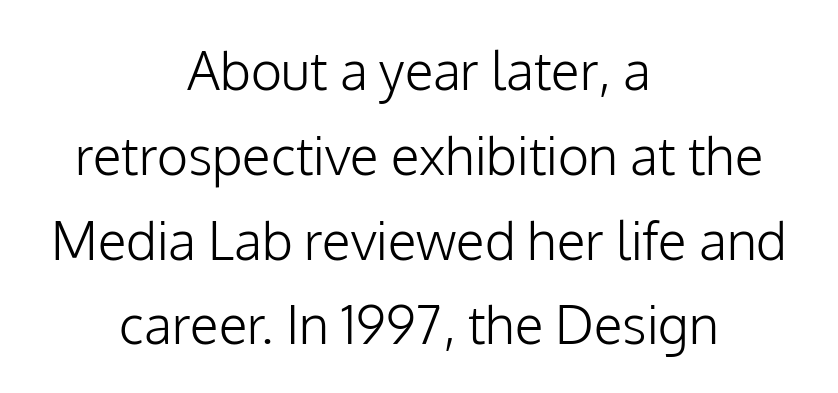
This sample keeps an unexceptional amount of space between lines. The rag falls on both sides of this text block equally. Clear beneath every line of the passage. Here the glyphs are tracked normally, forming tight word shapes. This is not heavy type; no bold has been used.
